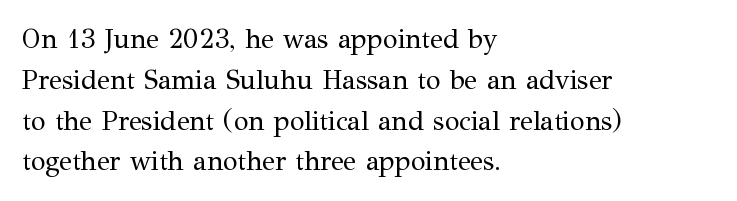
The passage shown stacks its lines at a standard gap. Plain, unruled lines of type. Summary of weight: not heavy and not bold. The rendering keeps characters at their native spacing. Notice how the stems are strictly vertical — no italics here.
